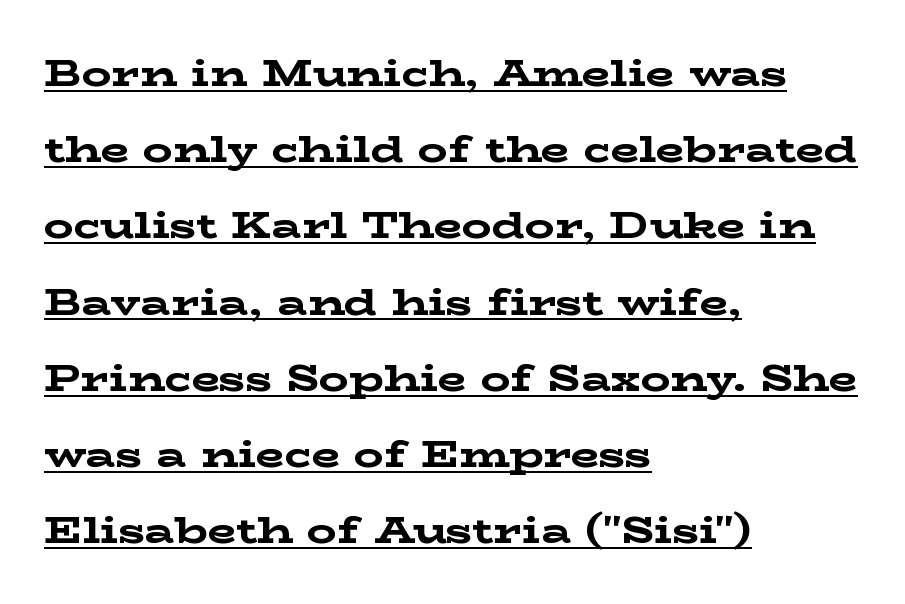
Q: Is the text bold? A: Yes.
Q: Is the text italic (slanted)? A: No, it is upright.
Q: Is the typeface a serif or a sans-serif typeface? A: Serif.
Q: Is the text underlined? A: Yes.
Q: How is the paragraph aligned? A: Left-aligned.
Q: Is the spacing between letters normal or unusually wide? A: Normal.
Q: Is the spacing between lines tight, normal or loose? A: Loose.
Q: Width (condensed, normal, or wide)? A: Wide.
Q: Stroke contrast? A: Low.
Q: x-height? A: Medium.
Q: Monospaced? A: No.
